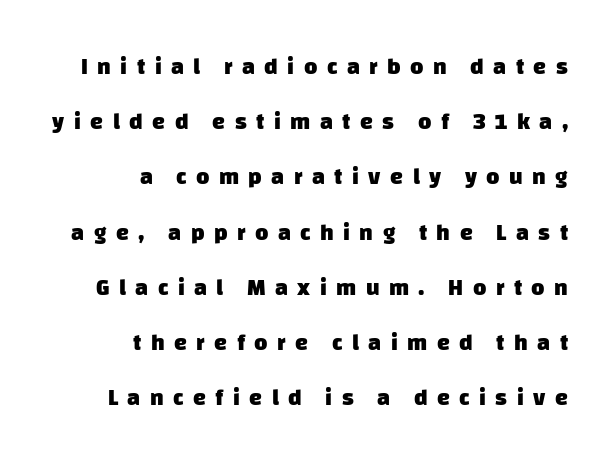
Q: Is the text bold? A: Yes.
Q: Is the text underlined? A: No.
Q: How is the paragraph aligned? A: Right-aligned.
Q: Is the spacing between letters normal or unusually wide? A: Unusually wide.
Q: Is the spacing between lines tight, normal or loose? A: Loose.
